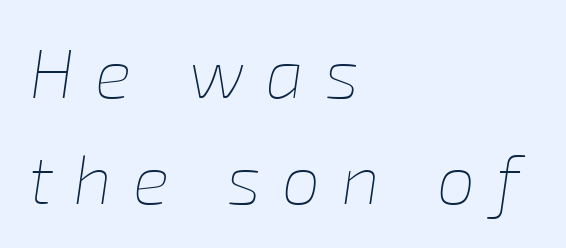
The image shows 69 px thin type, italic (leaning right); set left-aligned, normal line spacing (1.53x), unusually wide letter spacing (+0.3 em), not underlined; low stroke contrast and a medium x-height.
